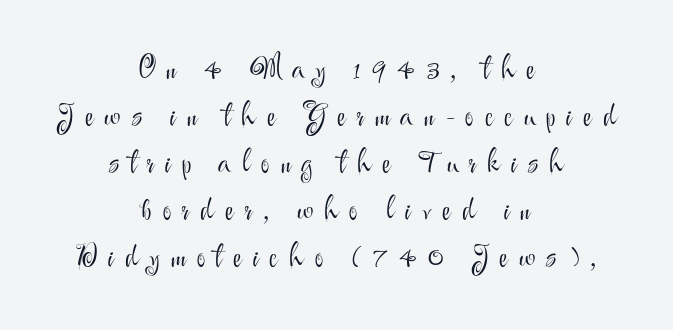
The image shows 30 px light sans-serif type; set centered, normal line spacing (1.57x), unusually wide letter spacing (+0.36 em), not underlined; medium stroke contrast and a small x-height.
